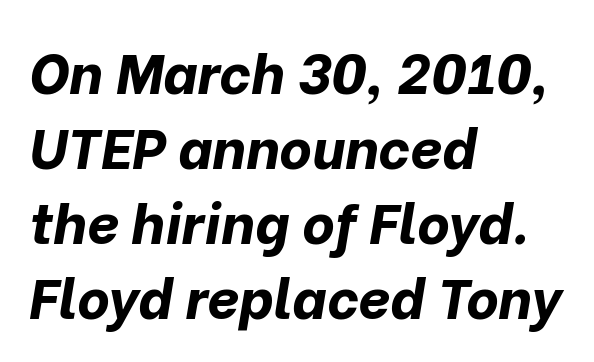
The image shows 56 px bold type, italic (leaning right); set left-aligned, normal line spacing (1.34x), normal letter spacing, not underlined; low stroke contrast and a medium x-height.
